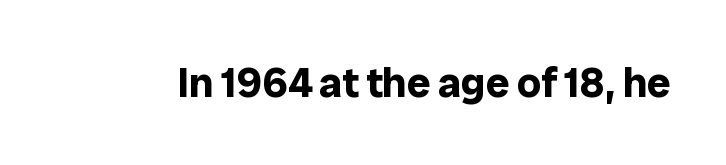
The image shows 42 px bold sans-serif type, upright; set normal letter spacing, not underlined; low stroke contrast and a medium x-height.
